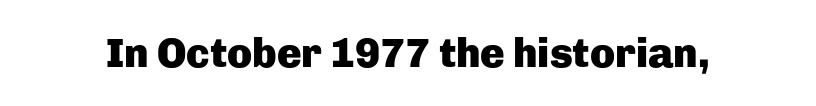
The image shows 41 px heavy sans-serif type, upright; set normal letter spacing, not underlined; low stroke contrast and a medium x-height.
